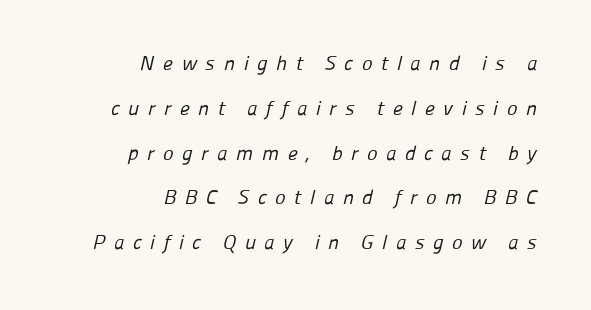
{"bold": "no", "underline": "no", "align": "right", "line_spacing": "loose", "line_spacing_ratio": 2.24, "letter_spacing": "wide", "letter_spacing_em": 0.43, "glyph_px": 20}
